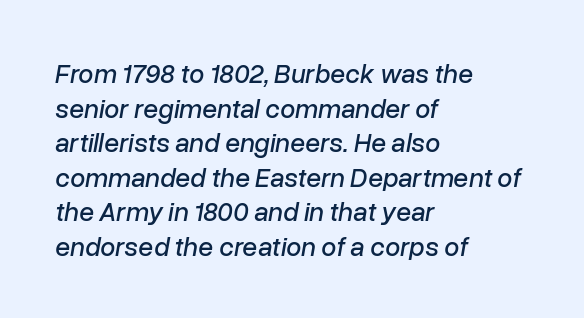
Q: Is the text italic (slanted)? A: Yes, it leans right by about 10 degrees.
Q: Is the text underlined? A: No.
Q: How is the paragraph aligned? A: Left-aligned.
Q: Is the spacing between letters normal or unusually wide? A: Normal.
Q: Is the spacing between lines tight, normal or loose? A: Normal.
